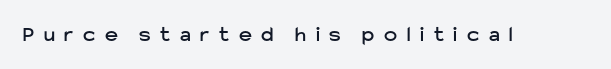
{"italic": "no", "underline": "no", "letter_spacing": "wide", "letter_spacing_em": 0.44, "glyph_px": 22}
